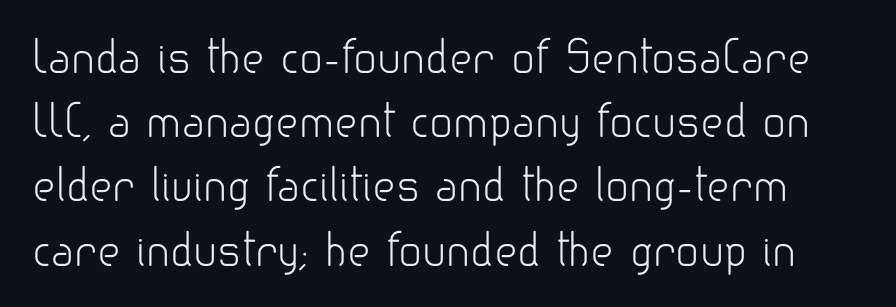
Vertical strokes here are truly vertical. Normally led — the rows are evenly, conventionally spaced. Glance below the letters and you will spot only blank space. Spacing verdict: proportional, widths tailored to each character.
